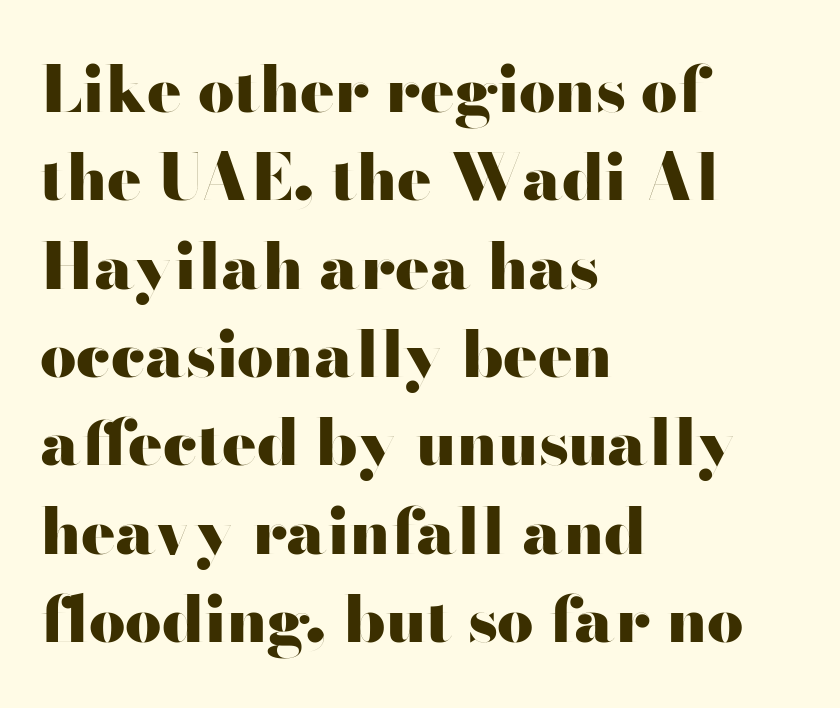
The image shows 64 px heavy, wide sans-serif type, upright; set left-aligned, normal line spacing (1.38x), normal letter spacing, not underlined; high stroke contrast and a small x-height.
